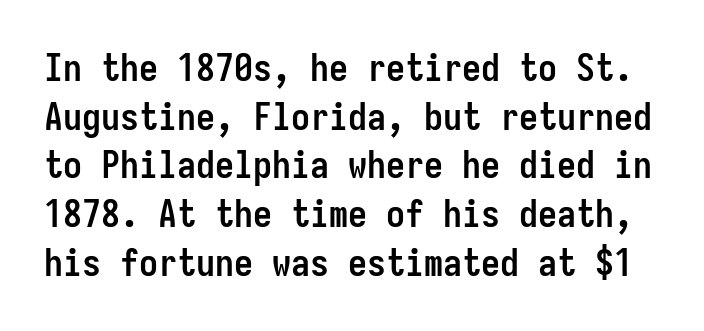
Monospaced: the letters line up in strict vertical columns. Font category for this specimen: sans-serif. Italic: no, the glyphs are upright roman. The lines sit at an ordinary, default distance from one another. Between one letter and the next there's only the usual sliver of space.
